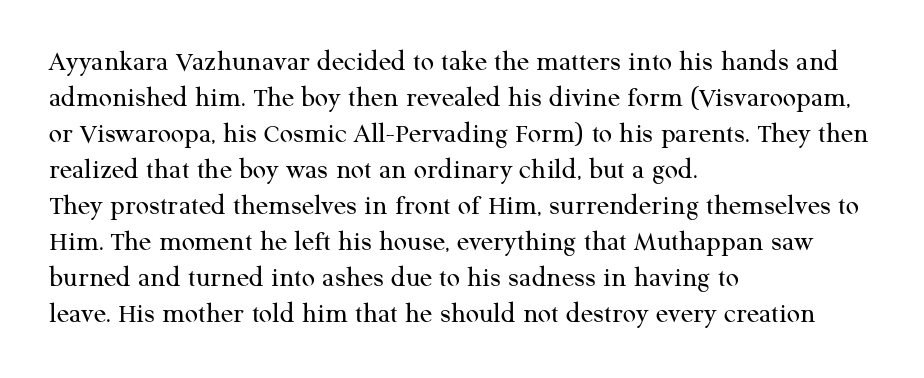
The image shows 29 px regular-weight serif type, upright; set left-aligned, line spacing 1.24x, normal letter spacing, not underlined; medium stroke contrast and a medium x-height.
